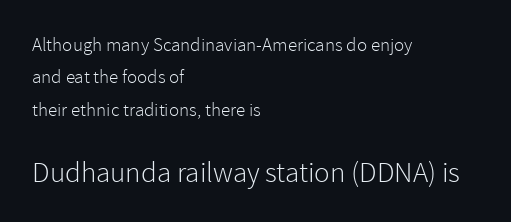
{"serif": "no", "italic": "no", "bold": "no", "weight": "light", "width": "normal", "x_height": "medium", "monospaced": "no", "underline": "no", "align": "left", "line_spacing_ratio": 1.71, "letter_spacing": "normal", "letter_spacing_em": 0.0, "larger_block": "second", "size_ratio": 1.53, "glyph_px": 29}
